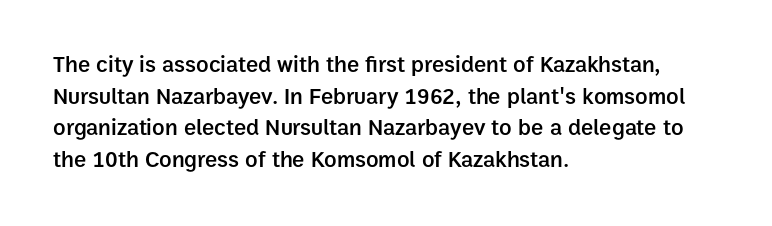
The image shows 23 px text type, upright; set left-aligned, normal line spacing (1.38x), normal letter spacing, not underlined.
